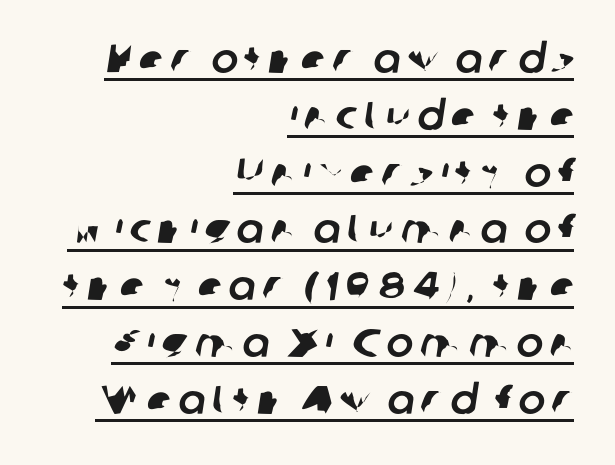
Each letter keeps its own natural width here, so spacing adapts to shape. Caption: multi-line text, flush right, ragged left. Emphasis is given by a line drawn under the lettering. You can tell from the bare stems that sans-serif type was used. Horizontal bands of white between lines are of average thickness.
